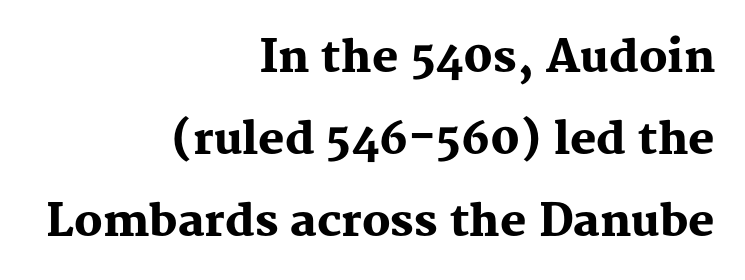
{"serif": "yes", "italic": "no", "bold": "yes", "weight": "heavy", "width": "normal", "stroke_contrast": "medium", "x_height": "medium", "monospaced": "no", "underline": "no", "align": "right", "line_spacing_ratio": 1.86, "letter_spacing": "normal", "letter_spacing_em": 0.0, "glyph_px": 44}
